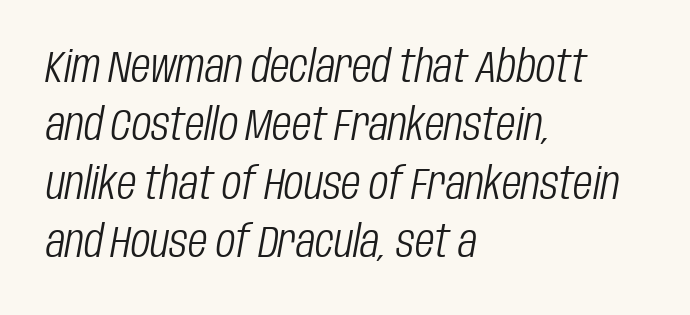
This reads as an unemphasized weight, regular at the heaviest. The leading is moderate, giving the passage an even texture. Every row of glyphs begins at an identical x-position on the left. There is no visible air inserted between adjacent glyphs. The glyphs are unaccompanied by any horizontal stroke below them.
